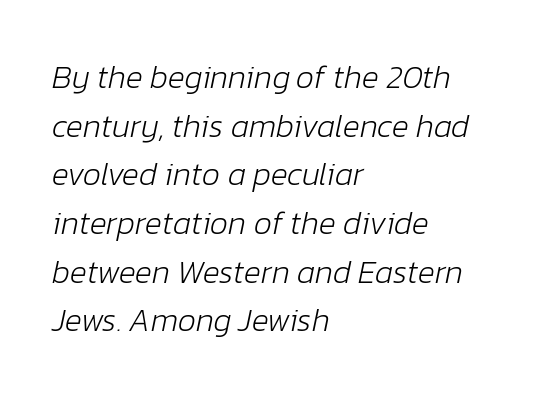
The image shows 32 px light type, italic (leaning right); set left-aligned, normal line spacing (1.52x), normal letter spacing, not underlined; low stroke contrast and a medium x-height.
